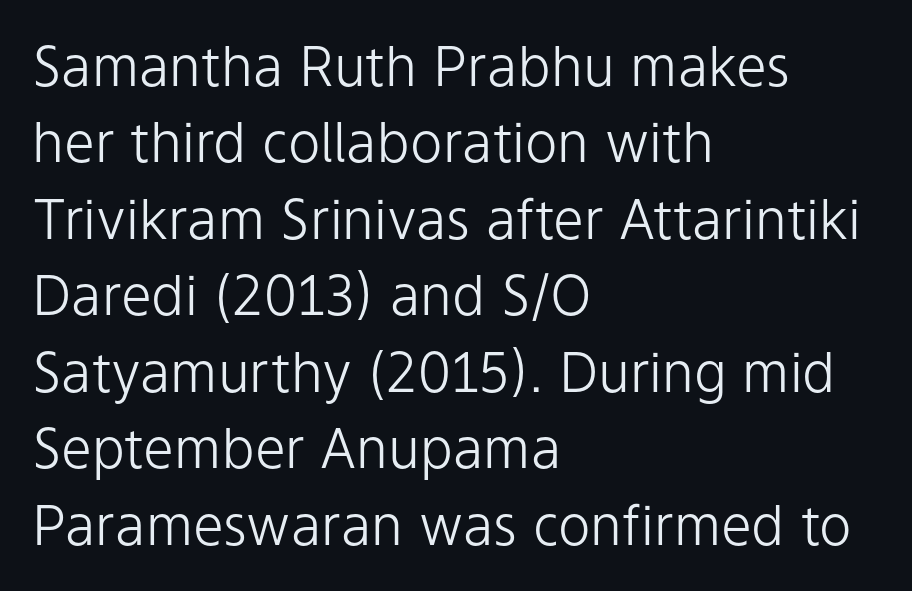
{"serif": "no", "italic": "no", "bold": "no", "weight": "light", "width": "normal", "stroke_contrast": "low", "x_height": "medium", "monospaced": "no", "underline": "no", "align": "left", "line_spacing": "normal", "line_spacing_ratio": 1.39, "letter_spacing": "normal", "letter_spacing_em": 0.0, "glyph_px": 55}
